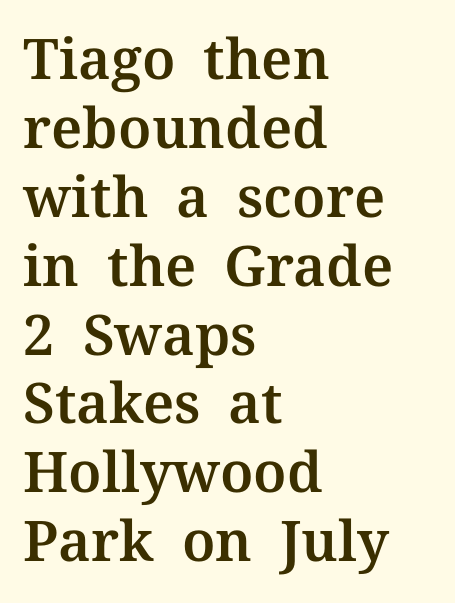
The image shows 56 px serif type, upright; set left-aligned, line spacing 1.23x, normal letter spacing, not underlined; medium stroke contrast and a medium x-height.
